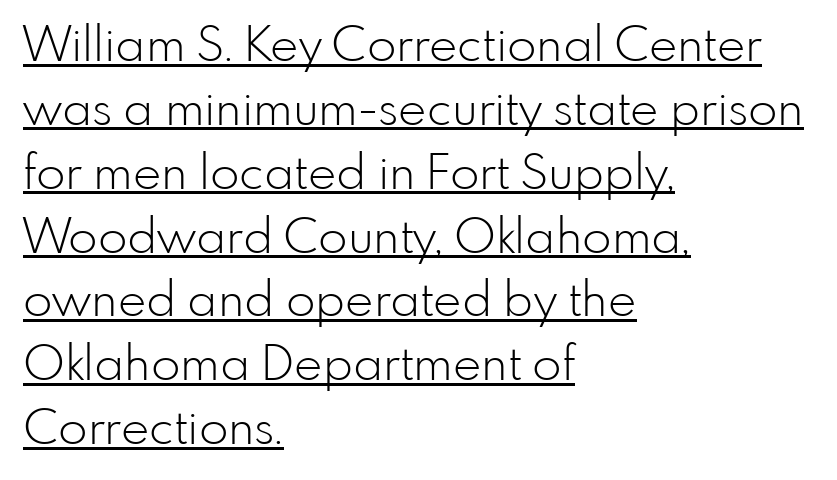
Q: Is the text bold? A: No.
Q: Is the text italic (slanted)? A: No, it is upright.
Q: Is the typeface a serif or a sans-serif typeface? A: Sans-serif.
Q: Is the text underlined? A: Yes.
Q: How is the paragraph aligned? A: Left-aligned.
Q: Is the spacing between letters normal or unusually wide? A: Normal.
Q: Is the spacing between lines tight, normal or loose? A: Normal.
Q: Width (condensed, normal, or wide)? A: Normal.
Q: Stroke contrast? A: Low.
Q: x-height? A: Small.
Q: Monospaced? A: No.
